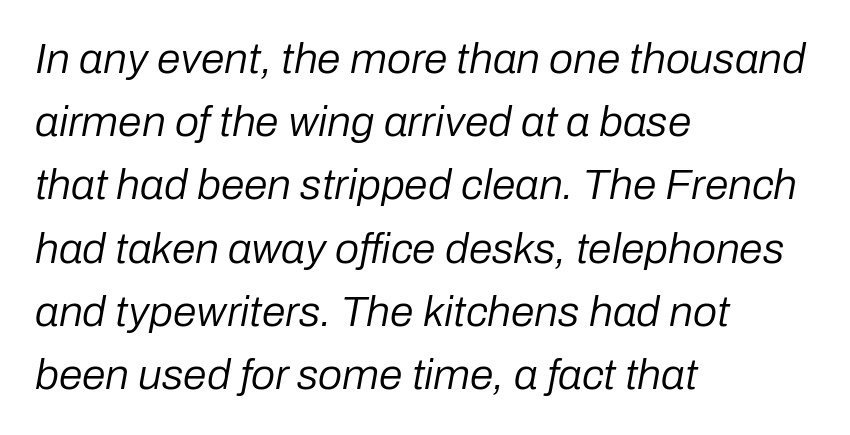
Q: Is the text bold? A: No.
Q: Is the text italic (slanted)? A: Yes, it leans right by about 10 degrees.
Q: Is the text underlined? A: No.
Q: How is the paragraph aligned? A: Left-aligned.
Q: Is the spacing between letters normal or unusually wide? A: Normal.
Q: Is the spacing between lines tight, normal or loose? A: Normal.
Q: Width (condensed, normal, or wide)? A: Normal.
Q: Stroke contrast? A: Low.
Q: x-height? A: Medium.
Q: Monospaced? A: No.
